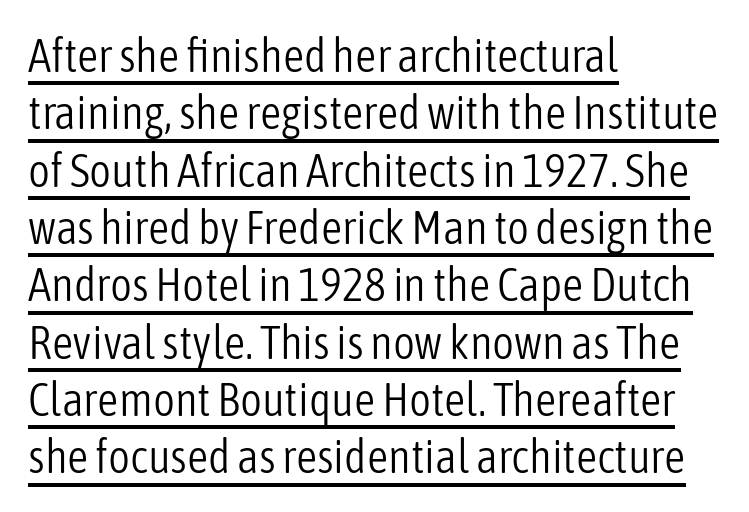
Q: Is the text bold? A: No.
Q: Is the text italic (slanted)? A: No, it is upright.
Q: Is the typeface a serif or a sans-serif typeface? A: Sans-serif.
Q: Is the text underlined? A: Yes.
Q: How is the paragraph aligned? A: Left-aligned.
Q: Is the spacing between letters normal or unusually wide? A: Normal.
Q: Width (condensed, normal, or wide)? A: Condensed.
Q: Stroke contrast? A: Low.
Q: x-height? A: Medium.
Q: Monospaced? A: No.
